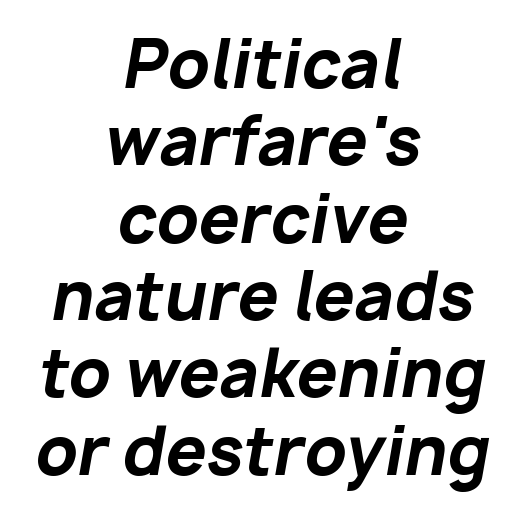
Designer's note — italics engaged. Words float on clear page, feet unadorned. The text block is weighted toward neither margin, spreading evenly from the middle. Spacing between characters is what you'd get straight out of the box. The characters look thick and weighty, a clear bold. Varying glyph widths throughout — classic text-font behaviour.
